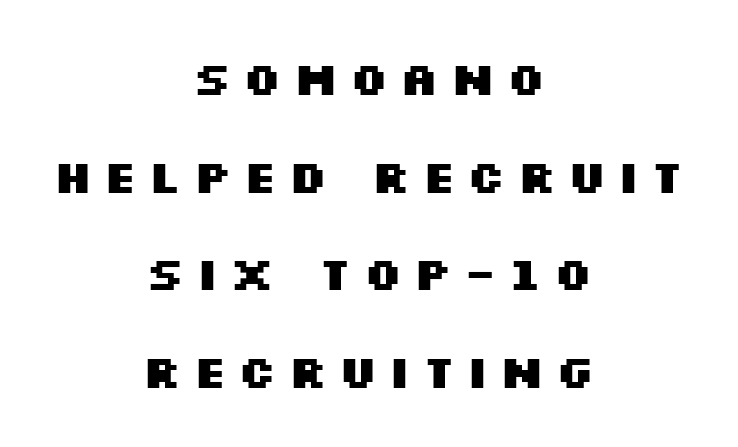
The image shows 46 px heavy, wide sans-serif type, upright; set centered, loose line spacing (2.12x), unusually wide letter spacing (+0.22 em), not underlined; medium stroke contrast and a large x-height.
